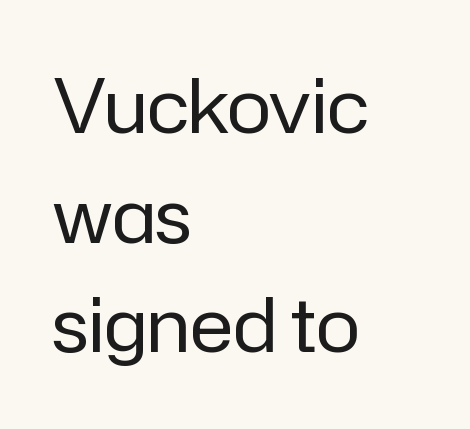
{"serif": "no", "italic": "no", "bold": "no", "weight": "regular", "width": "normal", "stroke_contrast": "low", "x_height": "medium", "monospaced": "no", "underline": "no", "align": "left", "line_spacing": "normal", "line_spacing_ratio": 1.48, "letter_spacing": "normal", "letter_spacing_em": 0.0, "glyph_px": 74}
